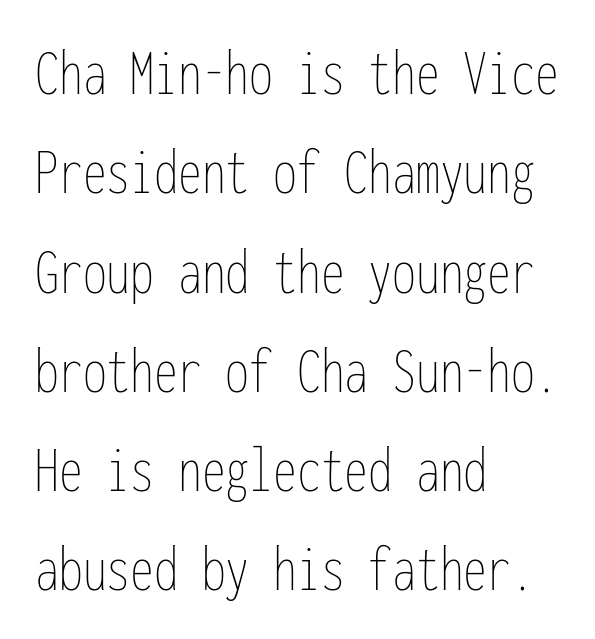
Regular leading. The letters march in equal steps, a hallmark of fixed-pitch type. The font's upright variant was chosen for this text. Honestly, there is no underline to notice here at all. No extra ink here — the face is not bold. The line texture is even and compact thanks to regular tracking.
